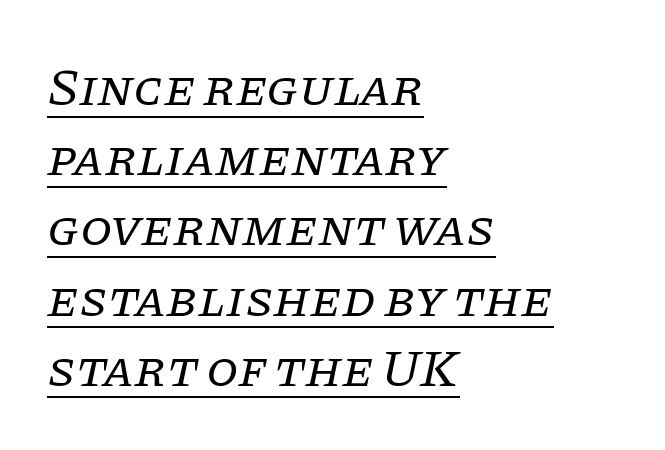
Q: Is the text bold? A: No.
Q: Is the text italic (slanted)? A: Yes, it leans right by about 11 degrees.
Q: Is the typeface a serif or a sans-serif typeface? A: Serif.
Q: Is the text underlined? A: Yes.
Q: How is the paragraph aligned? A: Left-aligned.
Q: Is the spacing between letters normal or unusually wide? A: Normal.
Q: Is the spacing between lines tight, normal or loose? A: Normal.
Q: Width (condensed, normal, or wide)? A: Normal.
Q: Stroke contrast? A: Low.
Q: x-height? A: Large.
Q: Monospaced? A: No.
